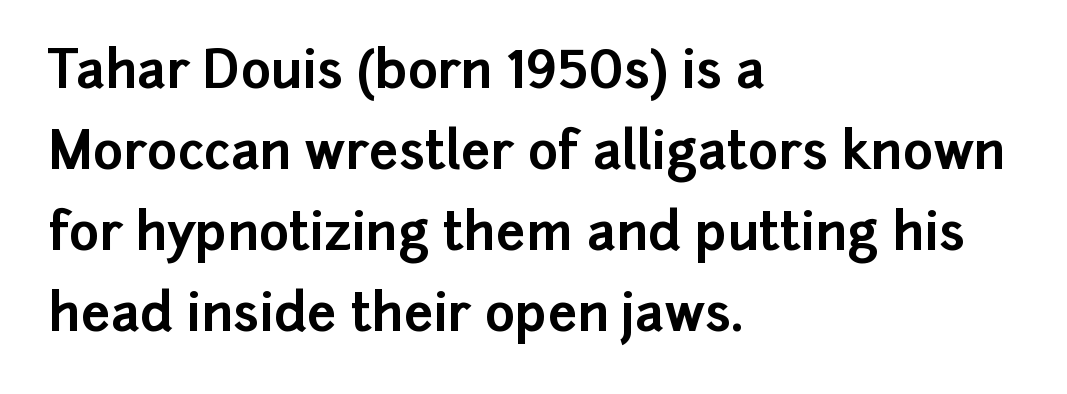
{"serif": "no", "italic": "no", "bold": "yes", "weight": "bold", "width": "normal", "stroke_contrast": "low", "x_height": "medium", "monospaced": "no", "underline": "no", "align": "left", "line_spacing": "normal", "line_spacing_ratio": 1.56, "letter_spacing": "normal", "letter_spacing_em": 0.0, "glyph_px": 52}
